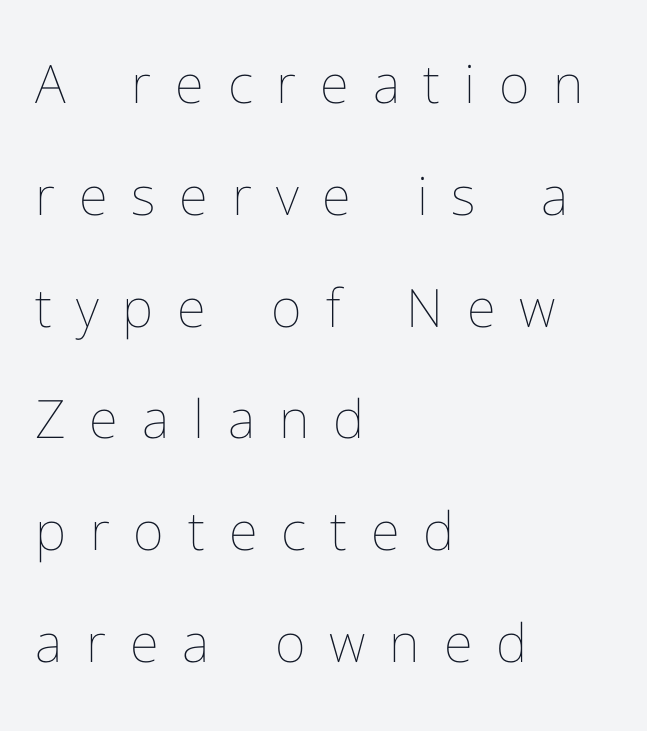
This rendering features lettering with no underline. The axis of the letterforms is exactly vertical. If you measured baseline to baseline, you'd find a long distance. Visually the block forms a straight wall on the left and a jagged coastline on the right. You could not count columns in this text — the font is proportionally spaced. The passage shown has open, widely tracked lettering throughout.
